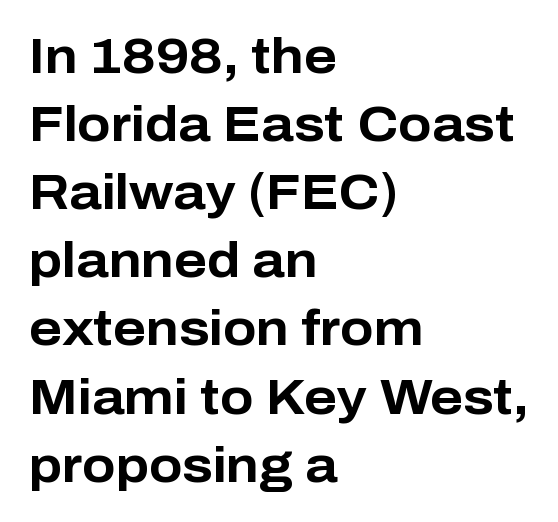
Q: Is the text bold? A: Yes.
Q: Is the text italic (slanted)? A: No, it is upright.
Q: Is the typeface a serif or a sans-serif typeface? A: Sans-serif.
Q: Is the text underlined? A: No.
Q: How is the paragraph aligned? A: Left-aligned.
Q: Is the spacing between letters normal or unusually wide? A: Normal.
Q: Is the spacing between lines tight, normal or loose? A: Normal.
Q: Width (condensed, normal, or wide)? A: Normal.
Q: Stroke contrast? A: Low.
Q: x-height? A: Medium.
Q: Monospaced? A: No.
